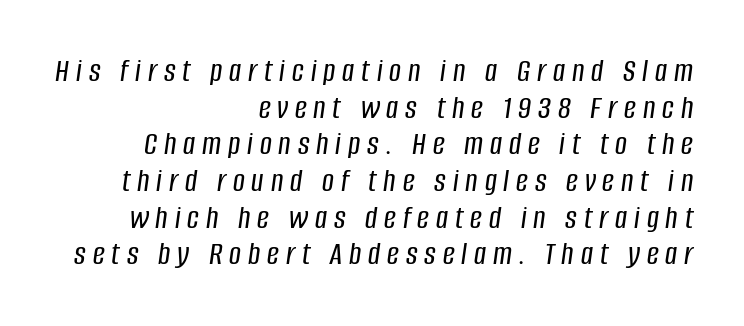
Q: Is the text italic (slanted)? A: Yes, it leans right by about 8 degrees.
Q: Is the text underlined? A: No.
Q: How is the paragraph aligned? A: Right-aligned.
Q: Is the spacing between letters normal or unusually wide? A: Unusually wide.
Q: Is the spacing between lines tight, normal or loose? A: Tight.
Q: Width (condensed, normal, or wide)? A: Condensed.
Q: Stroke contrast? A: Low.
Q: x-height? A: Large.
Q: Monospaced? A: No.
